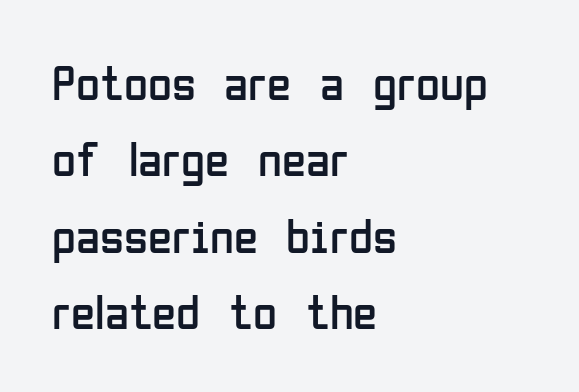
Q: Is the text bold? A: No.
Q: Is the text italic (slanted)? A: No, it is upright.
Q: Is the typeface a serif or a sans-serif typeface? A: Sans-serif.
Q: Is the text underlined? A: No.
Q: How is the paragraph aligned? A: Left-aligned.
Q: Is the spacing between letters normal or unusually wide? A: Normal.
Q: Is the spacing between lines tight, normal or loose? A: Normal.
Q: Width (condensed, normal, or wide)? A: Condensed.
Q: Stroke contrast? A: Low.
Q: x-height? A: Medium.
Q: Monospaced? A: No.
